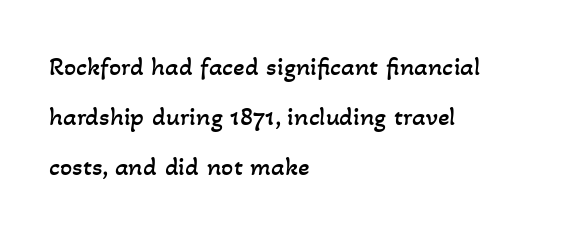
Words float on clear page, feet unadorned. Caption: face not bold, strokes unweighted. The rendering keeps characters at their native spacing. Short and long lines alike share a common starting point at left.
